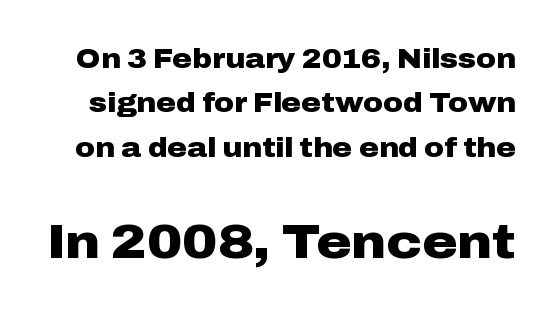
The image shows 48 px heavy, wide sans-serif type, upright; set normal line spacing (1.64x), normal letter spacing, not underlined; the second (bottom) block is 1.78x larger; low stroke contrast and a medium x-height.
